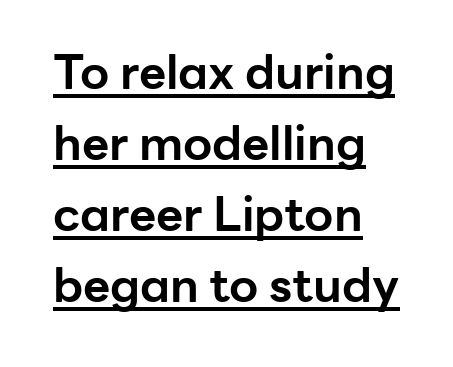
The image shows 47 px bold sans-serif type, upright; set left-aligned, normal line spacing (1.51x), normal letter spacing, underlined; low stroke contrast and a medium x-height.
